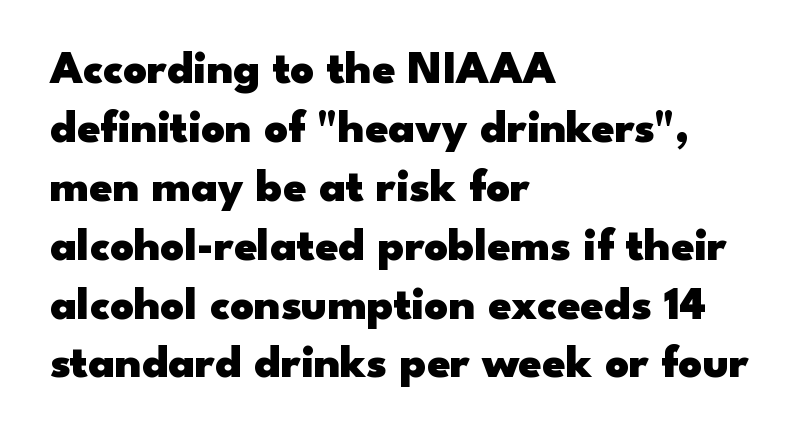
{"serif": "no", "italic": "no", "bold": "yes", "weight": "heavy", "width": "wide", "stroke_contrast": "low", "x_height": "small", "monospaced": "no", "underline": "no", "align": "left", "line_spacing": "normal", "line_spacing_ratio": 1.28, "letter_spacing": "normal", "letter_spacing_em": 0.0, "glyph_px": 46}
